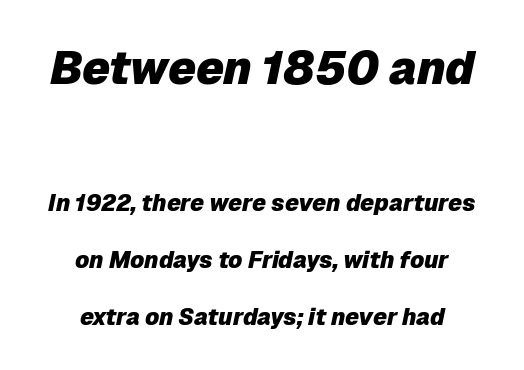
The sample has been set heavy, in full bold. Emphasis-style slanted type is in use. Layout note: lines centered. The earlier block is typeset at a bigger size than the later block. Has an underline been added? It has not.
